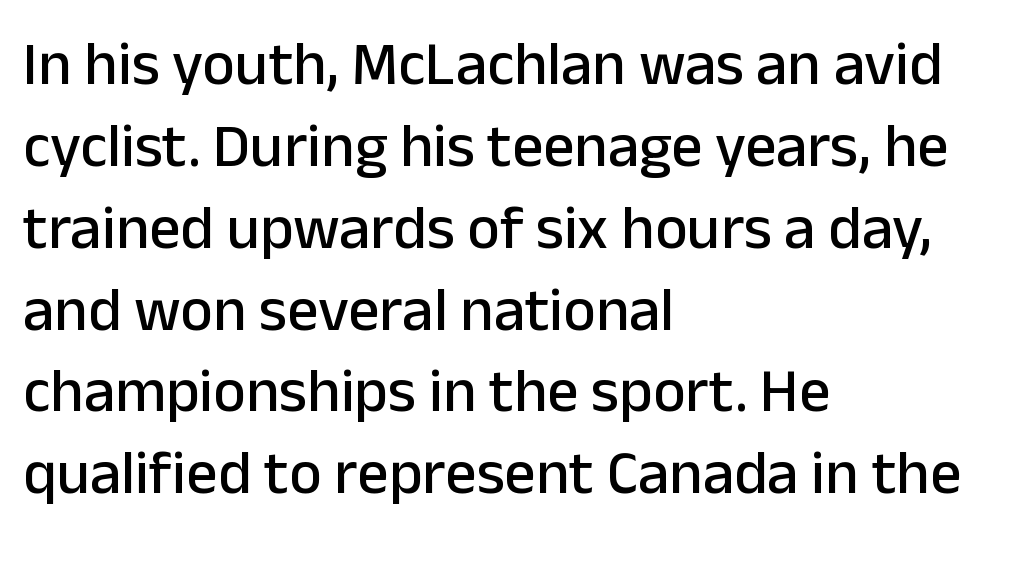
{"serif": "no", "italic": "no", "width": "normal", "stroke_contrast": "low", "x_height": "medium", "monospaced": "no", "underline": "no", "align": "left", "line_spacing": "normal", "line_spacing_ratio": 1.32, "letter_spacing": "normal", "letter_spacing_em": 0.0, "glyph_px": 62}
